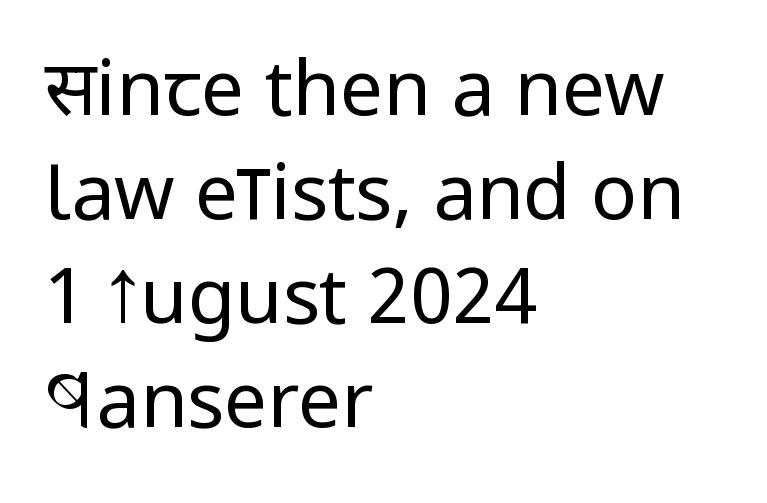
{"serif": "no", "italic": "no", "bold": "no", "weight": "regular", "width": "condensed", "stroke_contrast": "low", "x_height": "large", "monospaced": "no", "underline": "no", "align": "left", "line_spacing": "normal", "line_spacing_ratio": 1.35, "letter_spacing": "normal", "letter_spacing_em": 0.0, "glyph_px": 77}
